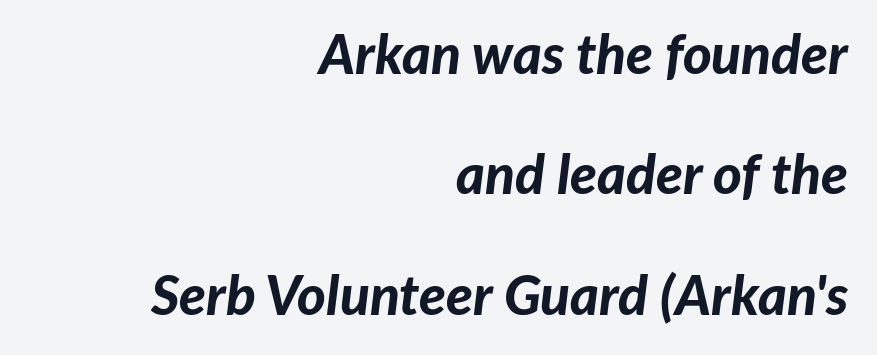
The image shows 55 px bold type, italic (leaning right); set right-aligned, loose line spacing (2.19x), normal letter spacing, not underlined; low stroke contrast and a medium x-height.
